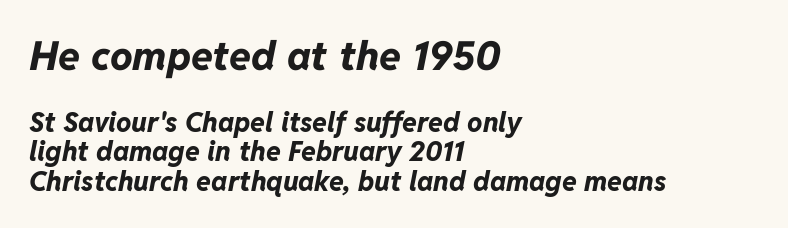
Very little white space separates one row of letters from the next. Varying glyph widths throughout — classic text-font behaviour. Typesetter's note — upper block bumped up in size, lower block left smaller. The rendering keeps characters at their native spacing.
